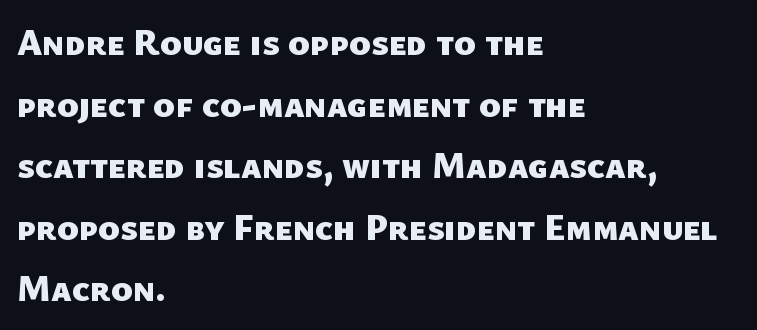
{"serif": "no", "bold": "yes", "weight": "heavy", "width": "normal", "stroke_contrast": "low", "x_height": "medium", "monospaced": "no", "underline": "no", "align": "left", "line_spacing_ratio": 1.71, "letter_spacing": "normal", "letter_spacing_em": 0.0, "glyph_px": 36}
